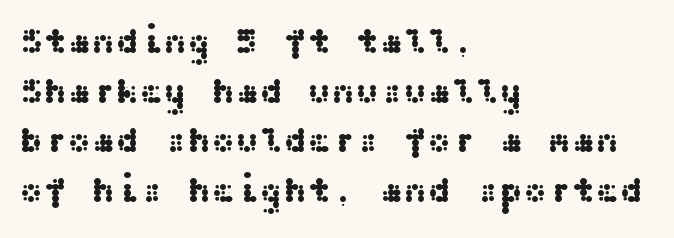
{"serif": "no", "italic": "no", "width": "wide", "stroke_contrast": "medium", "x_height": "medium", "underline": "no", "align": "left", "line_spacing": "normal", "line_spacing_ratio": 1.38, "letter_spacing": "normal", "letter_spacing_em": 0.0, "glyph_px": 36}
